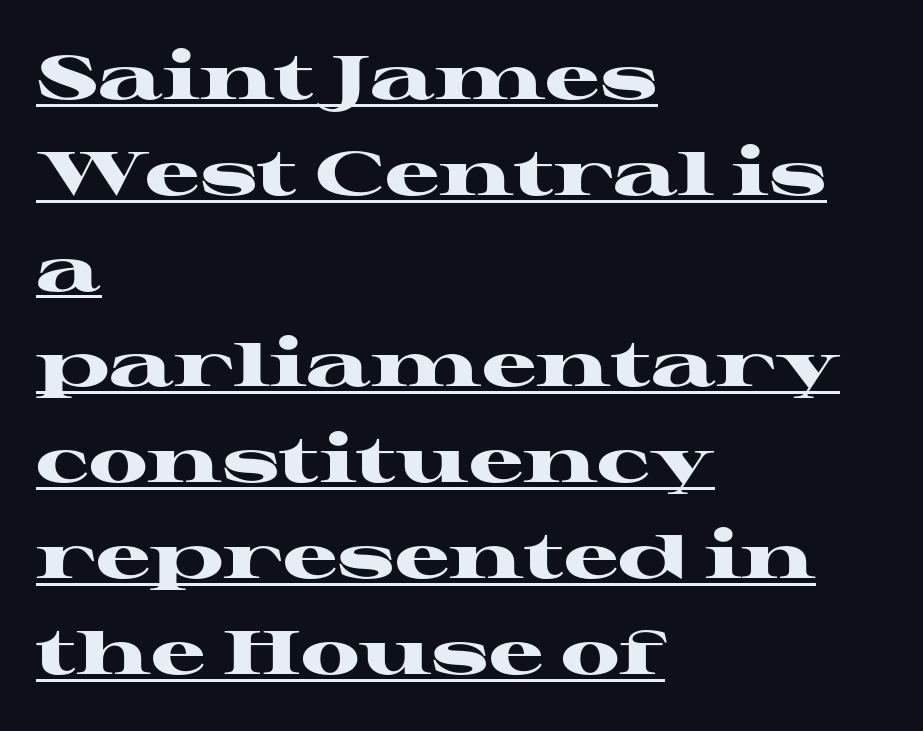
The lettering stays uniformly vertical, giving the passage a roman look. The paragraph has a hard left edge and a soft right edge. Here the designer chose a conventional face with non-uniform glyph widths. You can tell from the footed stems that serif type was used.
